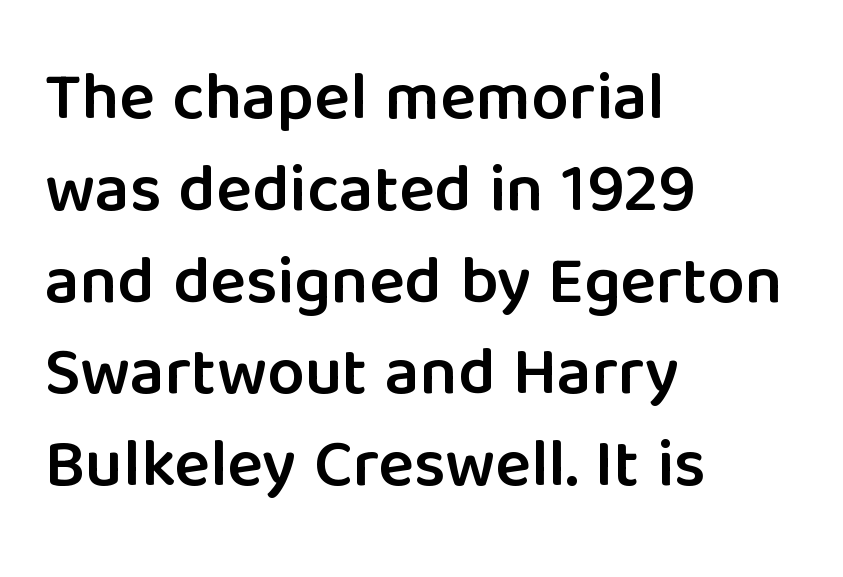
The image shows 67 px semibold sans-serif type, upright; set left-aligned, normal line spacing (1.37x), normal letter spacing, not underlined; low stroke contrast and a medium x-height.
